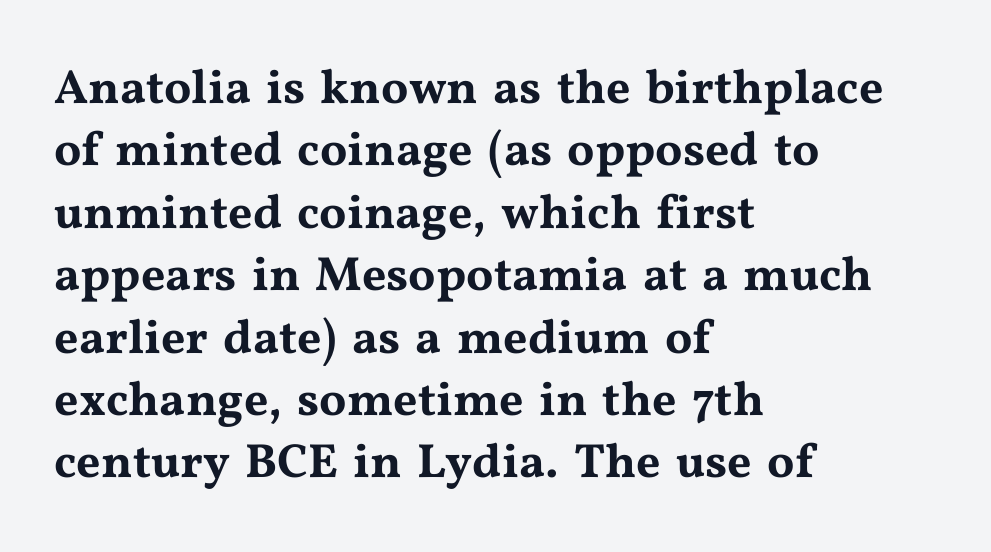
{"serif": "yes", "italic": "no", "width": "wide", "stroke_contrast": "medium", "x_height": "medium", "monospaced": "no", "underline": "no", "align": "left", "line_spacing": "normal", "line_spacing_ratio": 1.3, "letter_spacing": "normal", "letter_spacing_em": 0.0, "glyph_px": 48}
